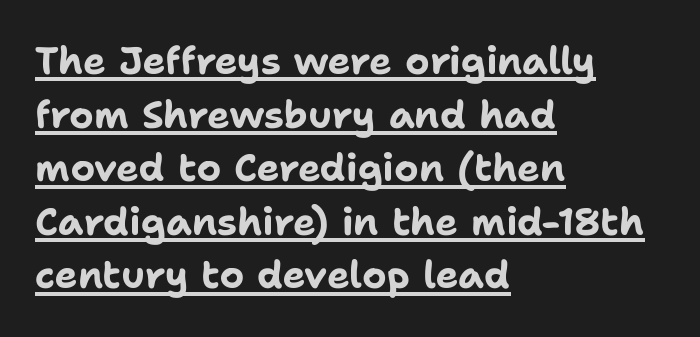
{"serif": "no", "italic": "no", "bold": "yes", "weight": "bold", "width": "normal", "stroke_contrast": "low", "x_height": "medium", "monospaced": "no", "underline": "yes", "align": "left", "line_spacing": "normal", "line_spacing_ratio": 1.41, "letter_spacing": "normal", "letter_spacing_em": 0.0, "glyph_px": 38}
